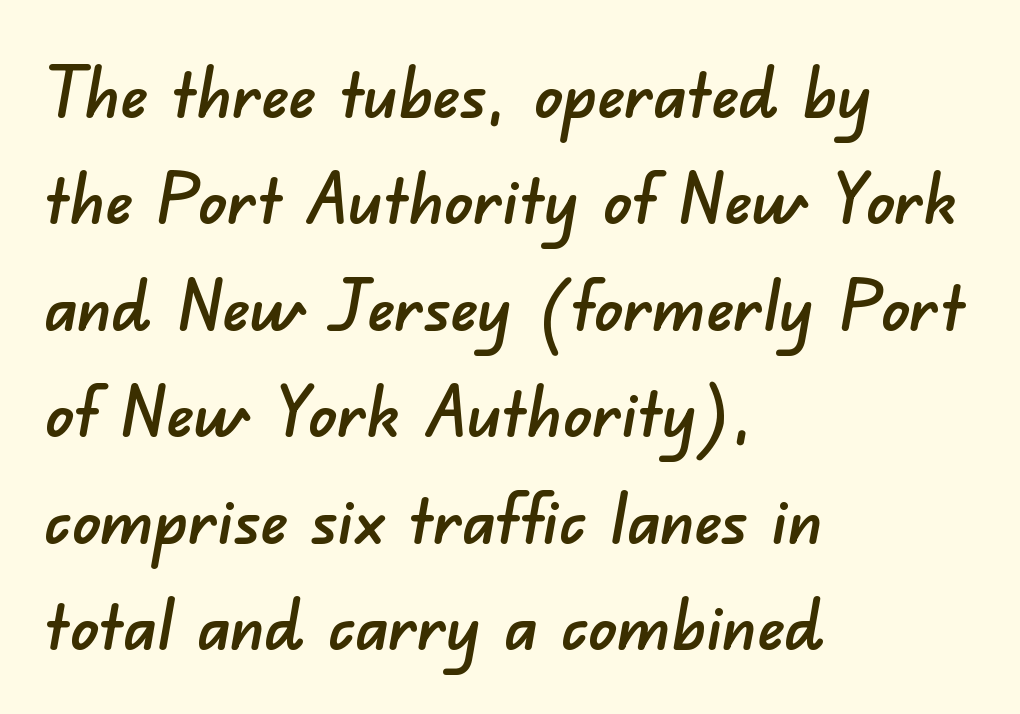
These lines sit exactly where default settings would place them. Letters rest on an invisible, unmarked baseline. Caption: multi-line text, flush left, ragged right. The type is set solid horizontally, with unmodified tracking. Think of a printed novel: that variable character pitch is what you see here.
